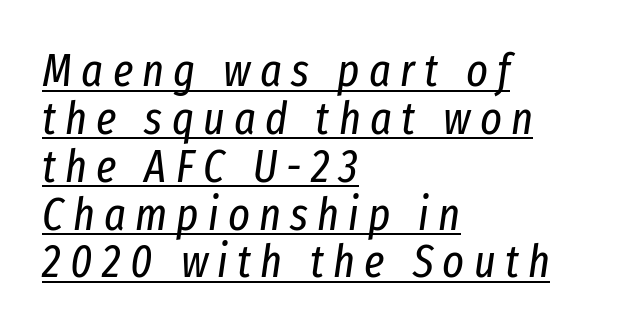
{"italic": "yes", "lean": "right", "slant_degrees": 8, "bold": "no", "weight": "regular", "width": "condensed", "stroke_contrast": "low", "x_height": "medium", "monospaced": "no", "underline": "yes", "align": "left", "line_spacing": "tight", "line_spacing_ratio": 1.04, "letter_spacing": "wide", "letter_spacing_em": 0.2, "glyph_px": 46}
